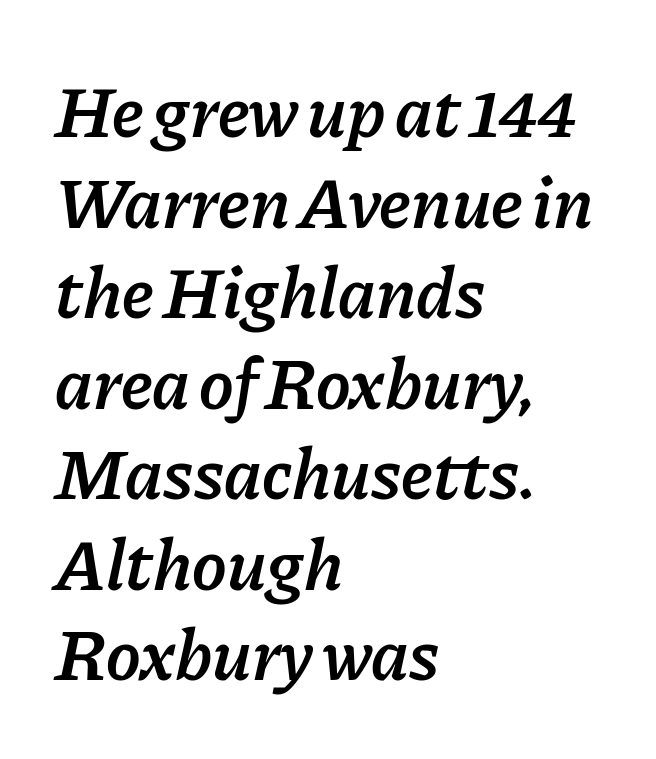
Q: Is the text bold? A: Semi-bold.
Q: Is the text italic (slanted)? A: Yes, it leans right by about 11 degrees.
Q: Is the text underlined? A: No.
Q: How is the paragraph aligned? A: Left-aligned.
Q: Is the spacing between letters normal or unusually wide? A: Normal.
Q: Width (condensed, normal, or wide)? A: Normal.
Q: Stroke contrast? A: Low.
Q: x-height? A: Medium.
Q: Monospaced? A: No.
